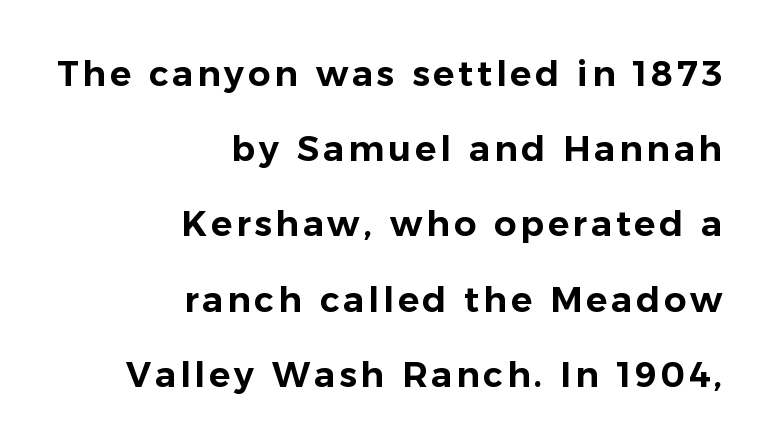
Q: Is the text italic (slanted)? A: No, it is upright.
Q: Is the typeface a serif or a sans-serif typeface? A: Sans-serif.
Q: Is the text underlined? A: No.
Q: How is the paragraph aligned? A: Right-aligned.
Q: Is the spacing between lines tight, normal or loose? A: Loose.
Q: Width (condensed, normal, or wide)? A: Normal.
Q: Stroke contrast? A: Low.
Q: x-height? A: Medium.
Q: Monospaced? A: No.
